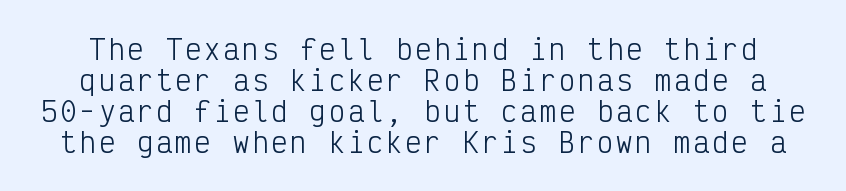
The image shows 27 px text type, upright; set tight line spacing (1.15x), not underlined.
